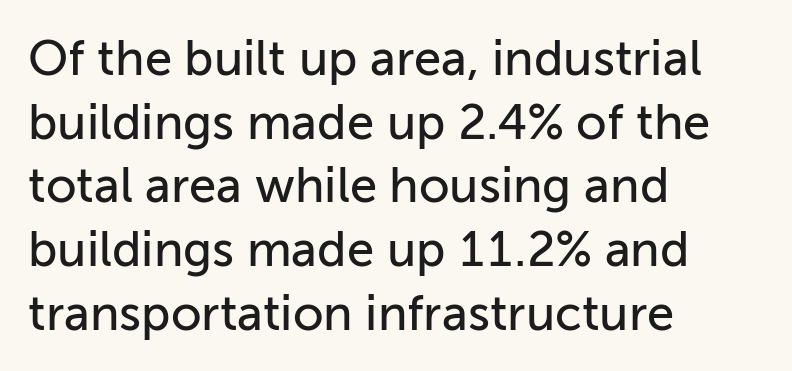
The image shows 49 px sans-serif type, upright; set left-aligned, normal line spacing (1.3x), normal letter spacing, not underlined; low stroke contrast and a medium x-height.
